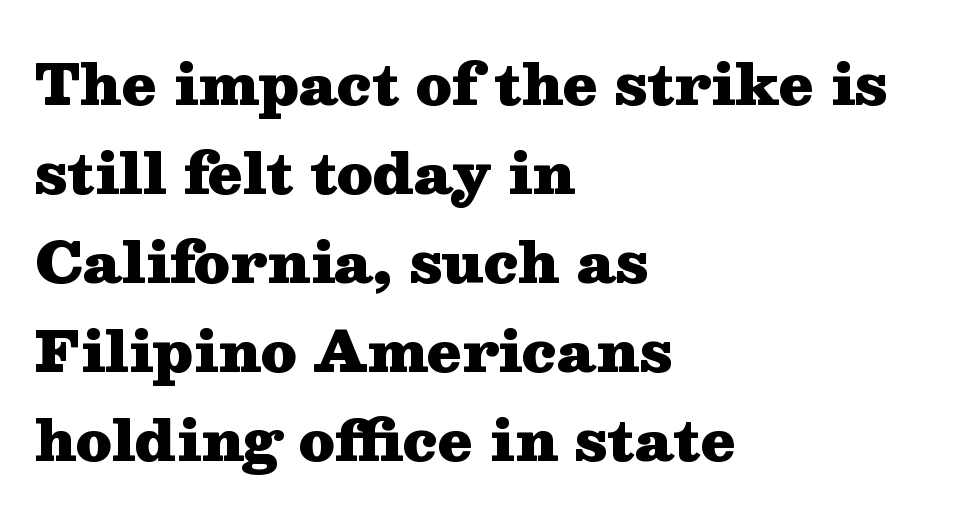
Q: Is the text bold? A: Yes.
Q: Is the text italic (slanted)? A: No, it is upright.
Q: Is the typeface a serif or a sans-serif typeface? A: Serif.
Q: Is the text underlined? A: No.
Q: How is the paragraph aligned? A: Left-aligned.
Q: Is the spacing between letters normal or unusually wide? A: Normal.
Q: Is the spacing between lines tight, normal or loose? A: Normal.
Q: Width (condensed, normal, or wide)? A: Wide.
Q: Stroke contrast? A: Medium.
Q: x-height? A: Medium.
Q: Monospaced? A: No.
